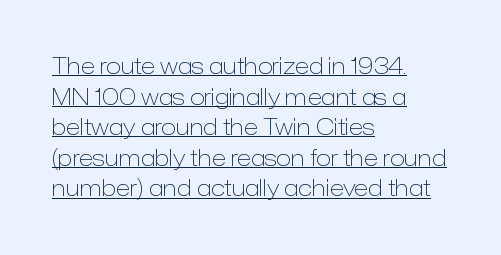
The image shows 22 px text type, upright; set left-aligned, normal line spacing (1.39x), normal letter spacing, underlined.
